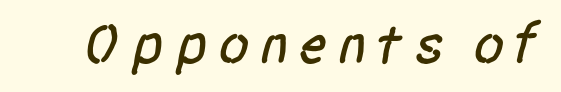
Q: Is the typeface a serif or a sans-serif typeface? A: Sans-serif.
Q: Is the text underlined? A: No.
Q: Width (condensed, normal, or wide)? A: Condensed.
Q: Stroke contrast? A: Low.
Q: x-height? A: Large.
Q: Monospaced? A: No.
